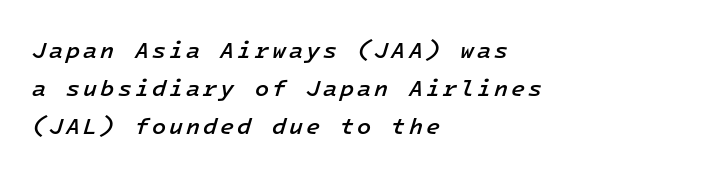
The image shows 23 px text type, italic (leaning right); set left-aligned, normal line spacing (1.66x), not underlined.
